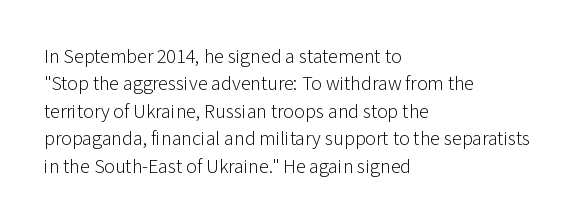
Q: Is the text bold? A: No.
Q: Is the text italic (slanted)? A: No, it is upright.
Q: Is the text underlined? A: No.
Q: How is the paragraph aligned? A: Left-aligned.
Q: Is the spacing between letters normal or unusually wide? A: Normal.
Q: Is the spacing between lines tight, normal or loose? A: Normal.
